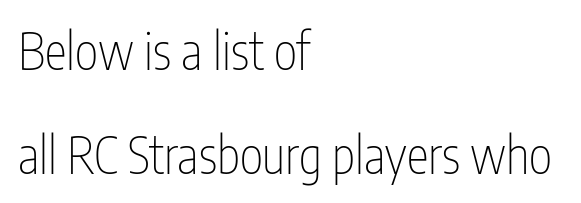
Horizontally, the lines are justified to the leading edge only. The leading is generous, giving the passage an open texture. The typography opts for an upright posture over an oblique one. Is the stroke heavy? The answer is a plain regular-or-lighter.
